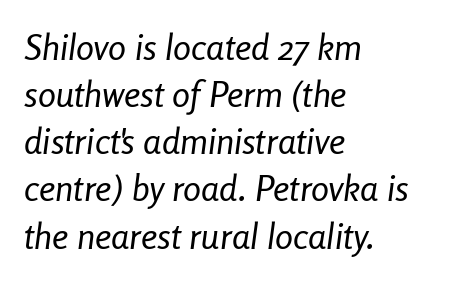
Is there much room between lines? A standard amount, neither cramped nor airy. The face used here is proportionally spaced, like ordinary book or web type. No letter is thick-stroked: the sample isn't bold. Rule under the text: the space is simply empty.
